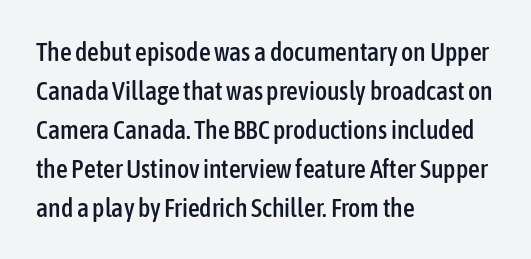
{"italic": "no", "underline": "no", "align": "left", "line_spacing": "normal", "line_spacing_ratio": 1.5, "letter_spacing": "normal", "letter_spacing_em": 0.0, "glyph_px": 26}
